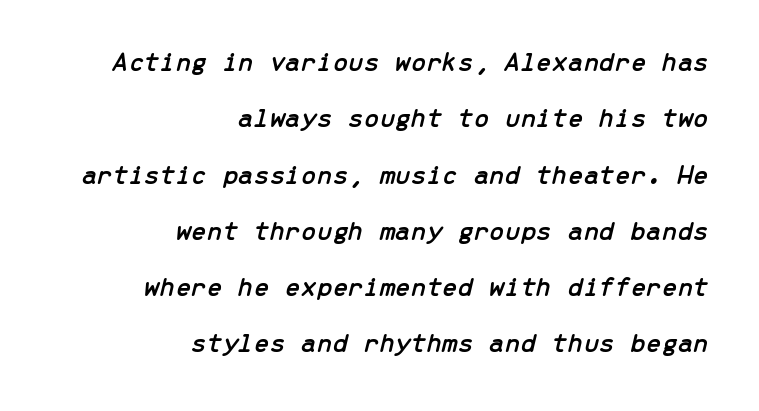
This sample uses an oblique cut, with every glyph tilted off the vertical. The foot of each line stays bare and open. The line-height multiplier appears high, well above default. Does extra space separate the letters? No, they use regular spacing. Is the block centered? No — it sits flush against the right margin.
